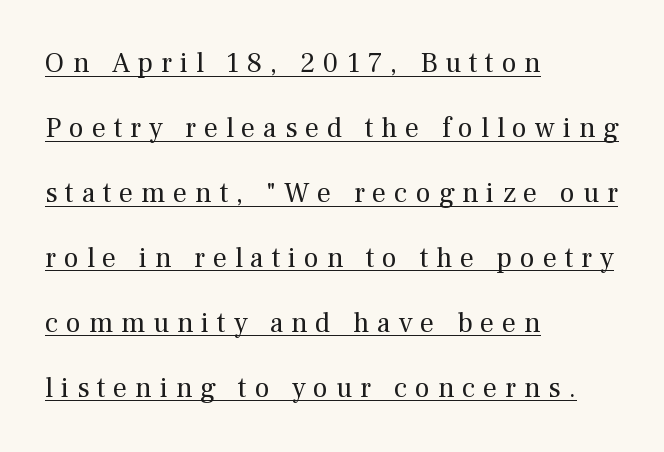
{"serif": "yes", "italic": "no", "bold": "no", "weight": "regular", "width": "normal", "stroke_contrast": "medium", "x_height": "medium", "monospaced": "no", "underline": "yes", "align": "left", "line_spacing": "loose", "line_spacing_ratio": 2.32, "letter_spacing": "wide", "letter_spacing_em": 0.28, "glyph_px": 28}
